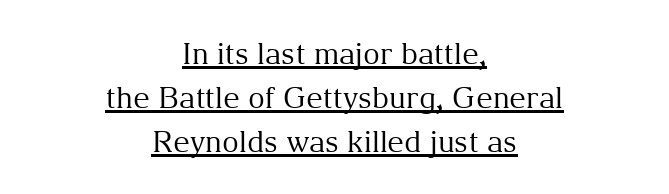
The image shows 29 px regular-weight serif type, upright; set centered, normal line spacing (1.51x), normal letter spacing, underlined; medium stroke contrast and a medium x-height.
